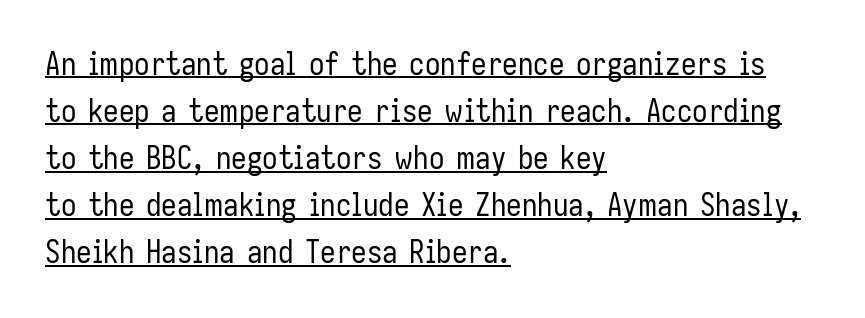
{"serif": "no", "italic": "no", "bold": "no", "weight": "regular", "width": "condensed", "stroke_contrast": "low", "x_height": "medium", "monospaced": "no", "underline": "yes", "align": "left", "line_spacing": "normal", "line_spacing_ratio": 1.52, "letter_spacing": "normal", "letter_spacing_em": 0.0, "glyph_px": 31}
